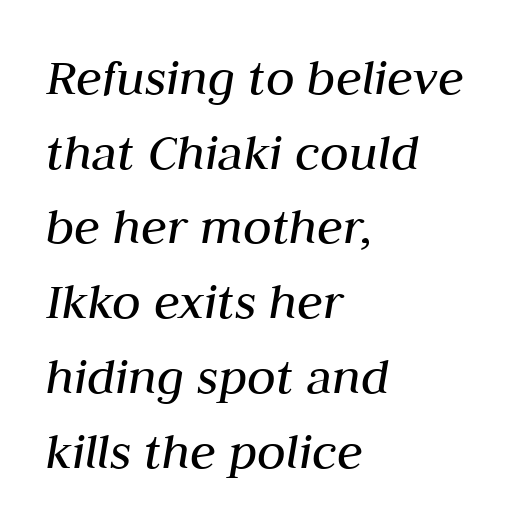
{"italic": "yes", "lean": "right", "slant_degrees": 10, "bold": "no", "weight": "regular", "width": "normal", "stroke_contrast": "medium", "x_height": "medium", "monospaced": "no", "underline": "no", "align": "left", "line_spacing": "normal", "line_spacing_ratio": 1.41, "letter_spacing": "normal", "letter_spacing_em": 0.0, "glyph_px": 53}
